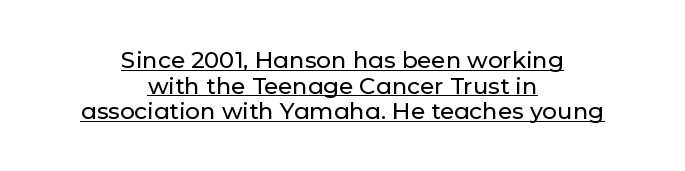
The image shows 23 px text type, upright; set centered, tight line spacing (1.11x), normal letter spacing, underlined.
